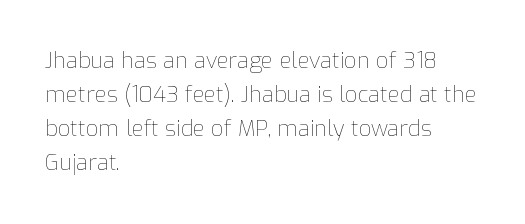
{"italic": "no", "bold": "no", "underline": "no", "align": "left", "line_spacing": "normal", "line_spacing_ratio": 1.55, "letter_spacing": "normal", "letter_spacing_em": 0.0, "glyph_px": 22}
